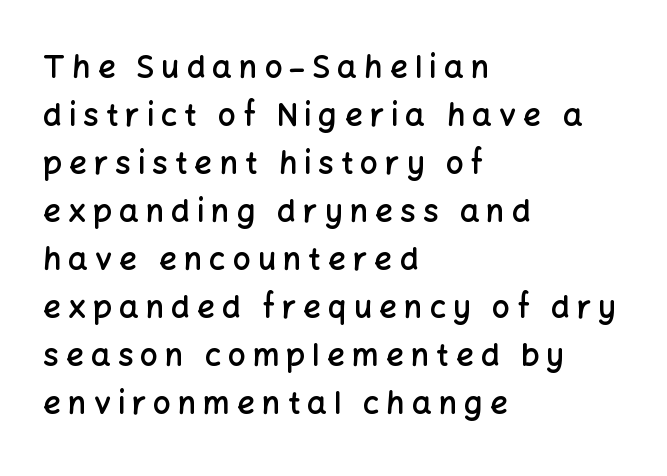
{"serif": "no", "italic": "no", "bold": "semi", "weight": "semibold", "width": "normal", "stroke_contrast": "low", "x_height": "medium", "monospaced": "no", "underline": "no", "align": "left", "line_spacing": "normal", "line_spacing_ratio": 1.55, "letter_spacing": "wide", "letter_spacing_em": 0.23, "glyph_px": 31}
